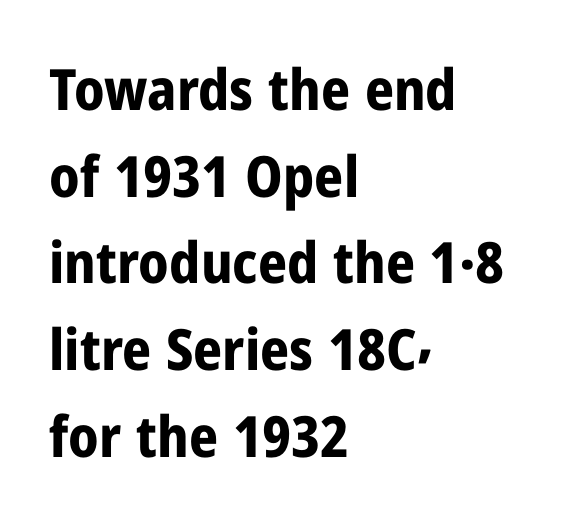
This sample uses an upright cut, with every glyph sitting square on the baseline. Thick stems and heavy bowls — unmistakably bold. The face used here is proportionally spaced, like ordinary book or web type. The passage shown is typeset with a sans-serif family. Each row of text sits above clean, open space.
